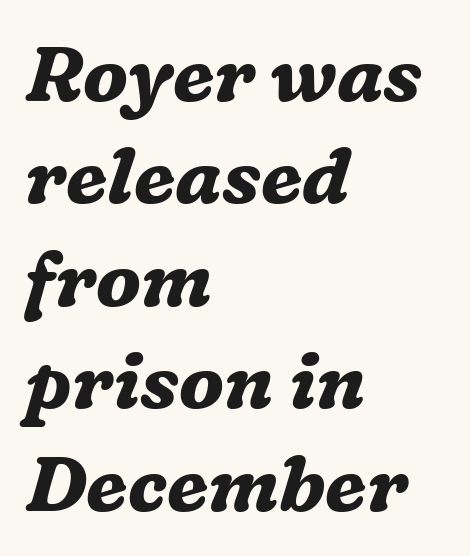
This sample uses an oblique cut, with every glyph tilted off the vertical. Here the designer chose a conventional face with non-uniform glyph widths. Are there feet on the stems? There are — it's a serif. Compared with typical body copy, the letter spacing here is the same. Layout note: lines flush left.
